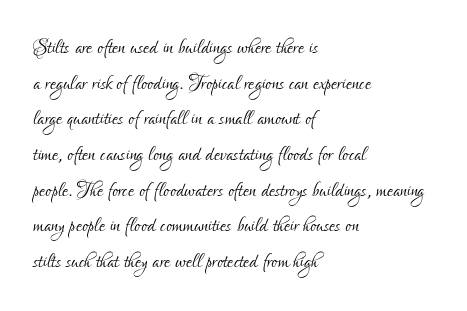
The image shows 27 px text type; set left-aligned, normal line spacing (1.32x), normal letter spacing, not underlined.
